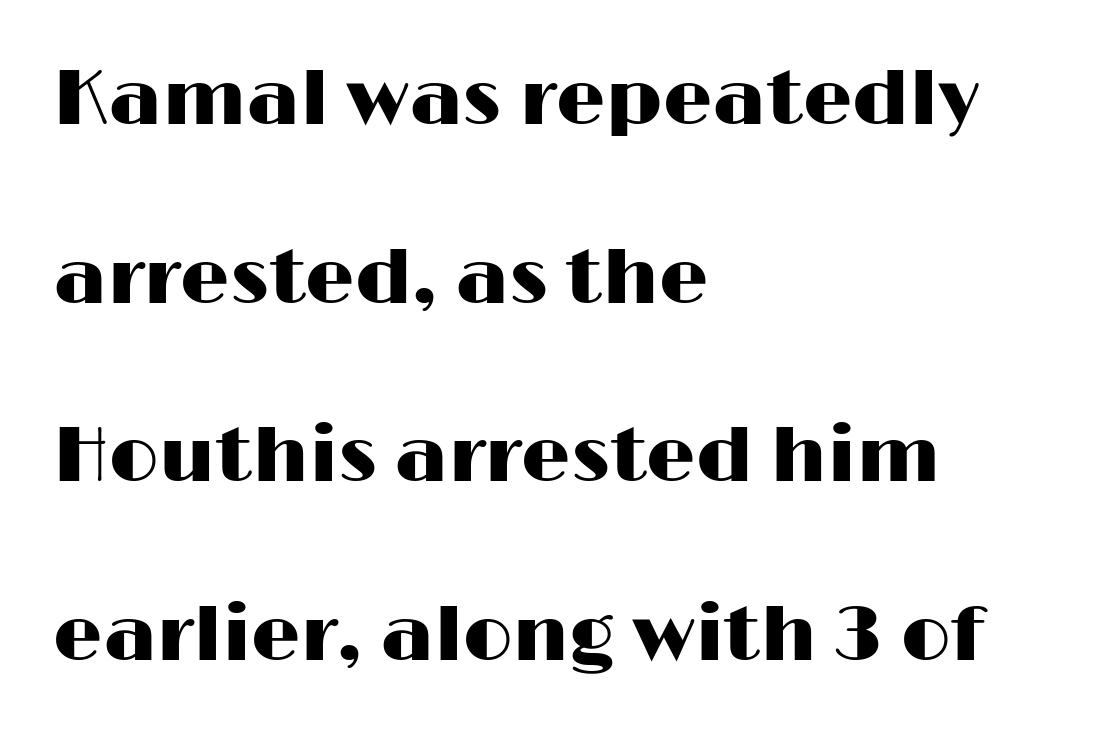
Q: Is the text italic (slanted)? A: No, it is upright.
Q: Is the typeface a serif or a sans-serif typeface? A: Sans-serif.
Q: Is the text underlined? A: No.
Q: How is the paragraph aligned? A: Left-aligned.
Q: Is the spacing between letters normal or unusually wide? A: Normal.
Q: Is the spacing between lines tight, normal or loose? A: Loose.
Q: Width (condensed, normal, or wide)? A: Wide.
Q: Stroke contrast? A: High.
Q: x-height? A: Medium.
Q: Monospaced? A: No.
